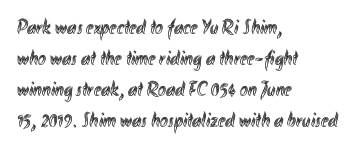
Does the copy run flush right? No — it runs flush left. Between one letter and the next there's only the usual sliver of space. The designer left line spacing at the default.
